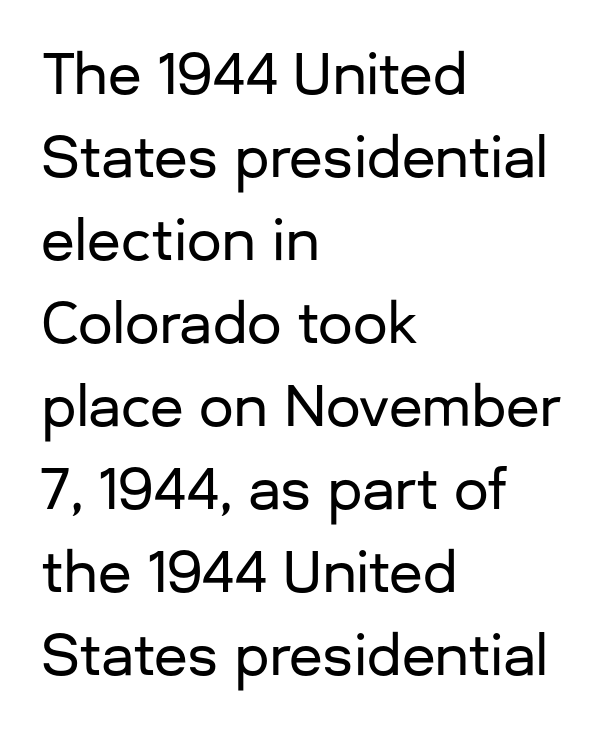
Check under the words: just untouched page. These lines are rendered in a variable-pitch font. Horizontally, the lines are justified to the leading edge only. This rendering leaves character spacing at its baseline value. Classification — sans serif.
